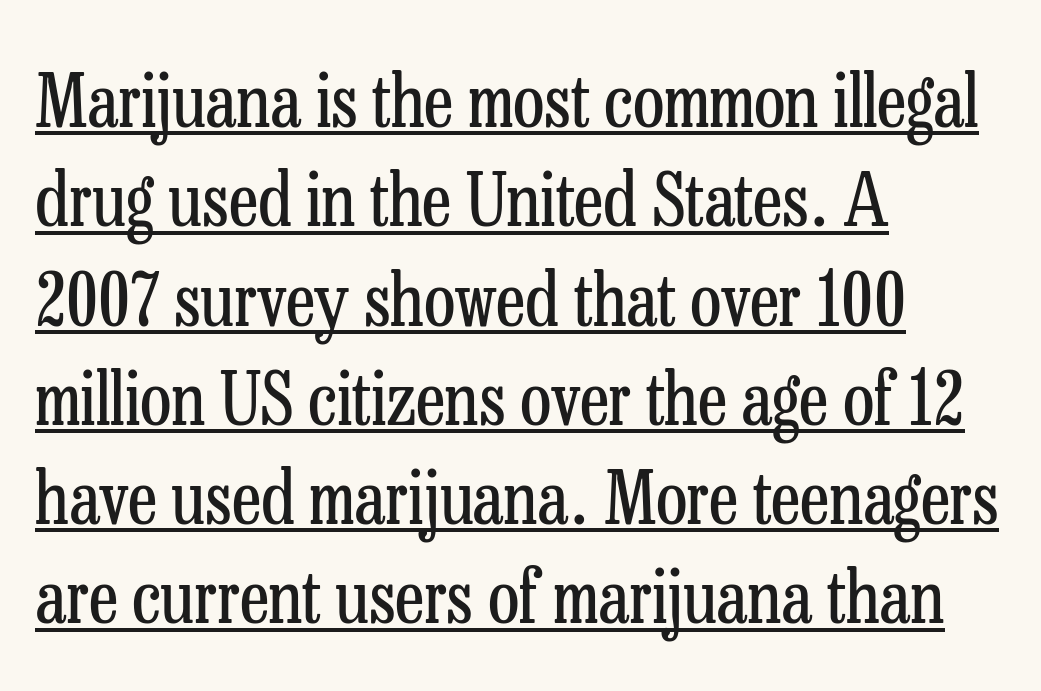
Q: Is the text bold? A: No.
Q: Is the text italic (slanted)? A: No, it is upright.
Q: Is the typeface a serif or a sans-serif typeface? A: Serif.
Q: Is the text underlined? A: Yes.
Q: How is the paragraph aligned? A: Left-aligned.
Q: Is the spacing between letters normal or unusually wide? A: Normal.
Q: Is the spacing between lines tight, normal or loose? A: Normal.
Q: Width (condensed, normal, or wide)? A: Condensed.
Q: Stroke contrast? A: Low.
Q: x-height? A: Medium.
Q: Monospaced? A: No.
